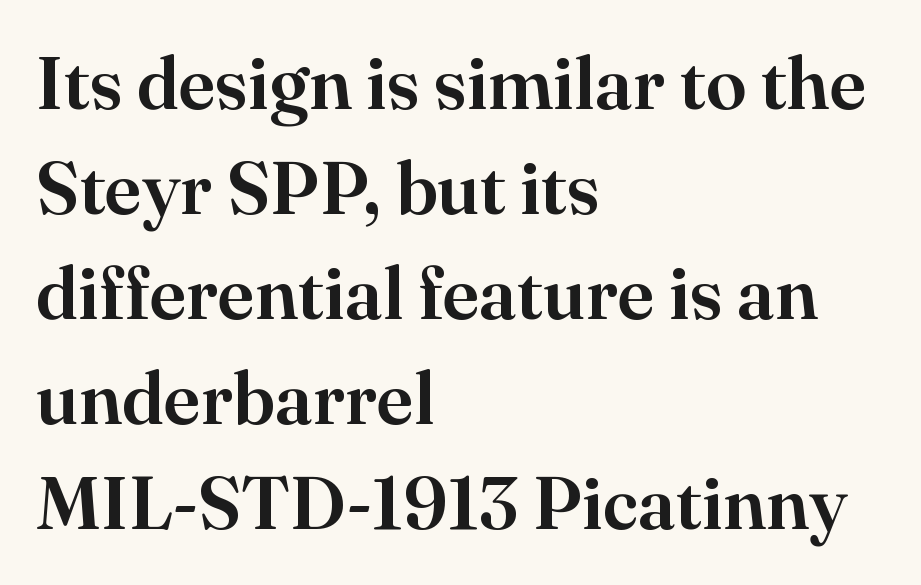
{"serif": "yes", "italic": "no", "width": "normal", "stroke_contrast": "high", "x_height": "small", "monospaced": "no", "underline": "no", "align": "left", "line_spacing": "normal", "line_spacing_ratio": 1.42, "letter_spacing": "normal", "letter_spacing_em": 0.0, "glyph_px": 74}
